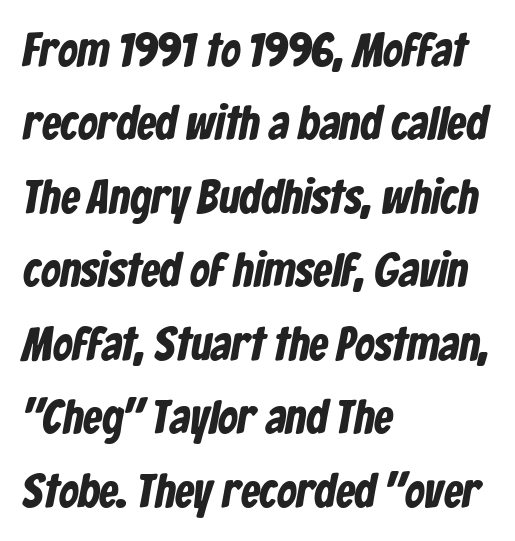
Q: Is the typeface a serif or a sans-serif typeface? A: Sans-serif.
Q: Is the text underlined? A: No.
Q: How is the paragraph aligned? A: Left-aligned.
Q: Is the spacing between letters normal or unusually wide? A: Normal.
Q: Is the spacing between lines tight, normal or loose? A: Normal.
Q: Width (condensed, normal, or wide)? A: Condensed.
Q: Stroke contrast? A: Low.
Q: x-height? A: Medium.
Q: Monospaced? A: No.
